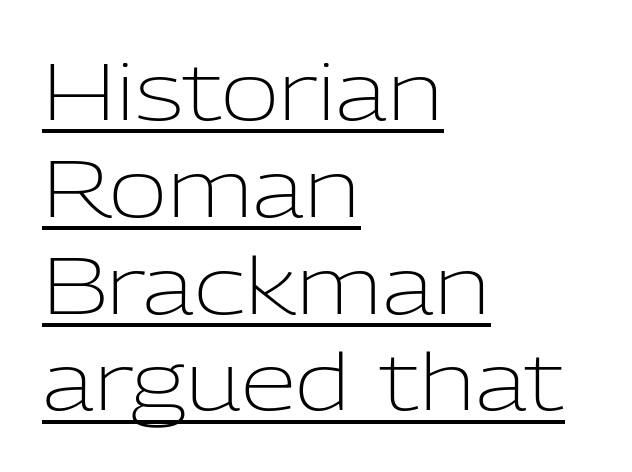
{"serif": "no", "italic": "no", "bold": "no", "weight": "light", "width": "normal", "stroke_contrast": "low", "x_height": "medium", "monospaced": "no", "underline": "yes", "align": "left", "line_spacing_ratio": 1.21, "letter_spacing": "normal", "letter_spacing_em": 0.0, "glyph_px": 80}
